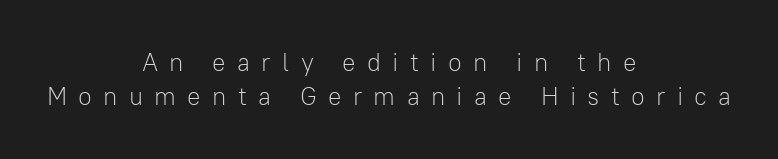
Q: Is the text bold? A: No.
Q: Is the text italic (slanted)? A: No, it is upright.
Q: Is the text underlined? A: No.
Q: How is the paragraph aligned? A: Centered.
Q: Is the spacing between letters normal or unusually wide? A: Unusually wide.
Q: Is the spacing between lines tight, normal or loose? A: Normal.
